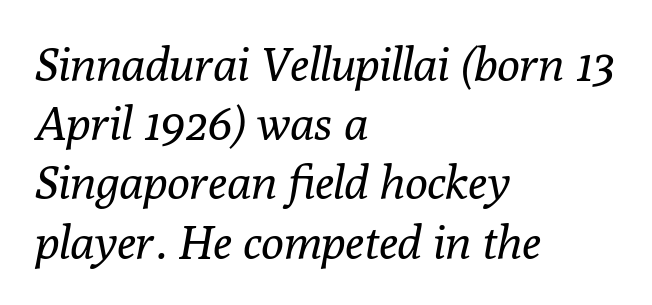
{"serif": "yes", "italic": "yes", "lean": "right", "slant_degrees": 10, "bold": "no", "weight": "regular", "width": "normal", "stroke_contrast": "low", "x_height": "medium", "monospaced": "no", "underline": "no", "align": "left", "line_spacing": "normal", "line_spacing_ratio": 1.26, "letter_spacing": "normal", "letter_spacing_em": 0.0, "glyph_px": 47}
